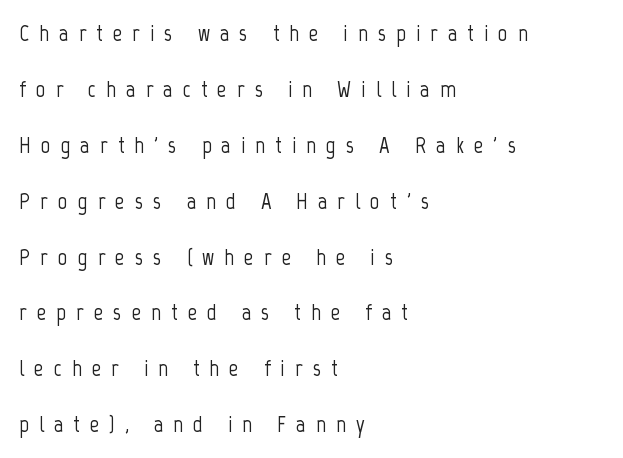
Q: Is the text italic (slanted)? A: No, it is upright.
Q: Is the text underlined? A: No.
Q: How is the paragraph aligned? A: Left-aligned.
Q: Is the spacing between letters normal or unusually wide? A: Unusually wide.
Q: Is the spacing between lines tight, normal or loose? A: Loose.
